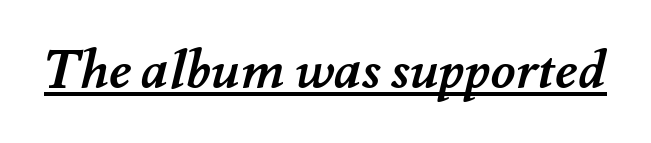
The image shows 54 px semibold type; set normal letter spacing, underlined; medium stroke contrast and a small x-height.
